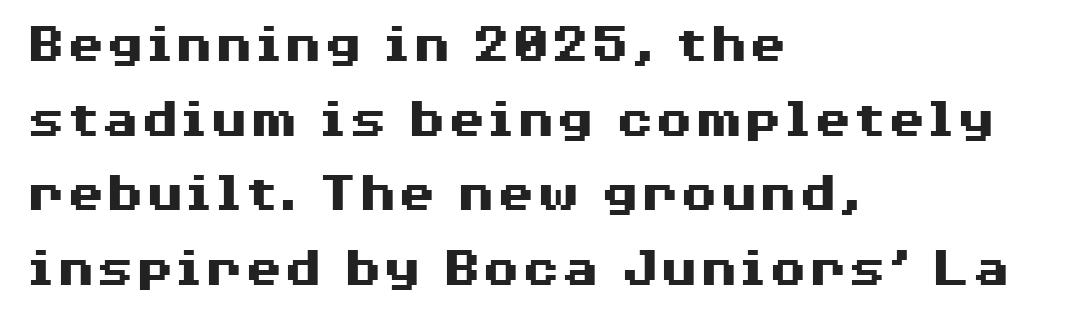
What kind of face is this? One without serifs — a sans. If you measured baseline to baseline, you'd find a middling distance. The paragraph shown leans on its left margin. The lettering holds an erect, upright posture throughout. A bare baseline throughout the passage. What stands out about the letter spacing? Nothing — it is the standard amount.
